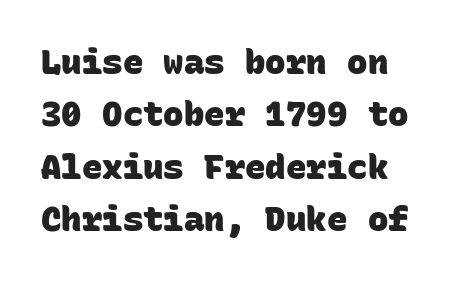
The text was rendered using a sans face with plain stroke endings. Any mark beneath the type? The region is blank. Bold? Absolutely — the strokes are thick and heavy. The type is set solid horizontally, with unmodified tracking.
